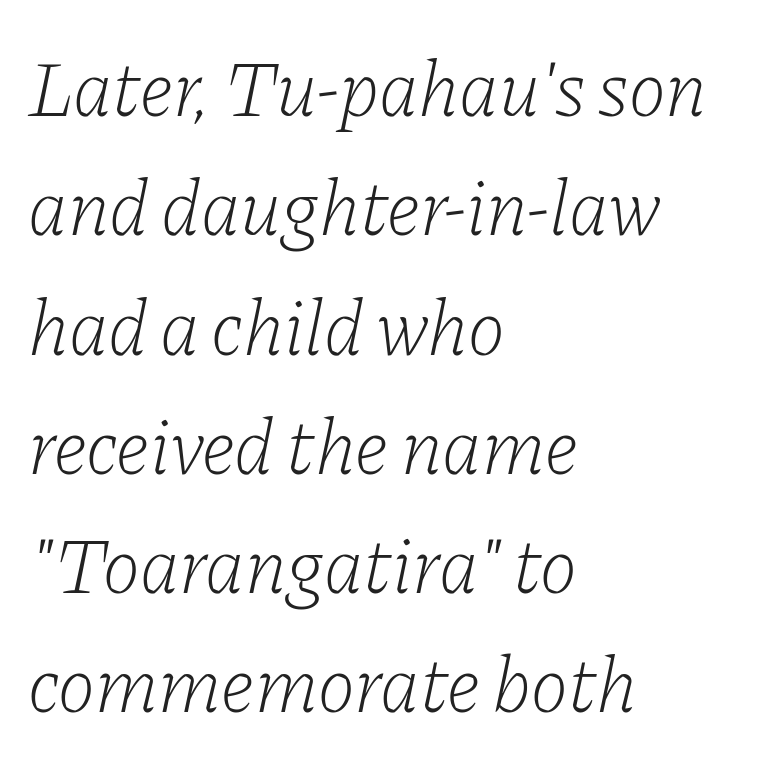
Is the type heavy? It reads as light-to-regular instead. These lines stack with their left ends in a neat column. The glyphs in this specimen are seriffed. How are the letters spaced? Ordinarily, with no added tracking.
